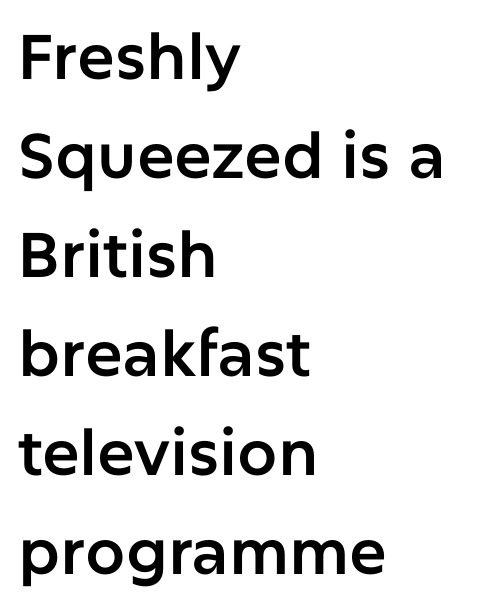
{"serif": "no", "italic": "no", "width": "normal", "stroke_contrast": "low", "x_height": "medium", "monospaced": "no", "underline": "no", "align": "left", "line_spacing": "normal", "line_spacing_ratio": 1.57, "letter_spacing": "normal", "letter_spacing_em": 0.0, "glyph_px": 63}
